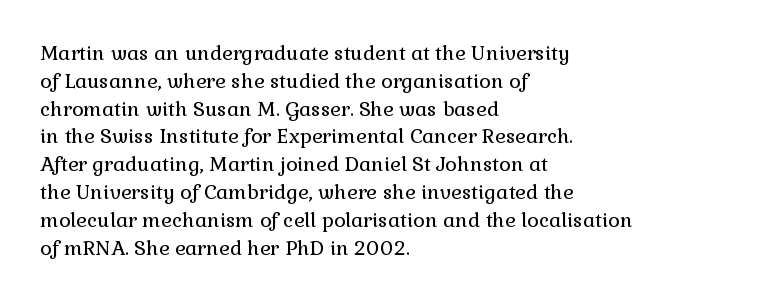
{"italic": "no", "bold": "no", "underline": "no", "align": "left", "line_spacing": "normal", "line_spacing_ratio": 1.39, "letter_spacing": "normal", "letter_spacing_em": 0.0, "glyph_px": 20}
